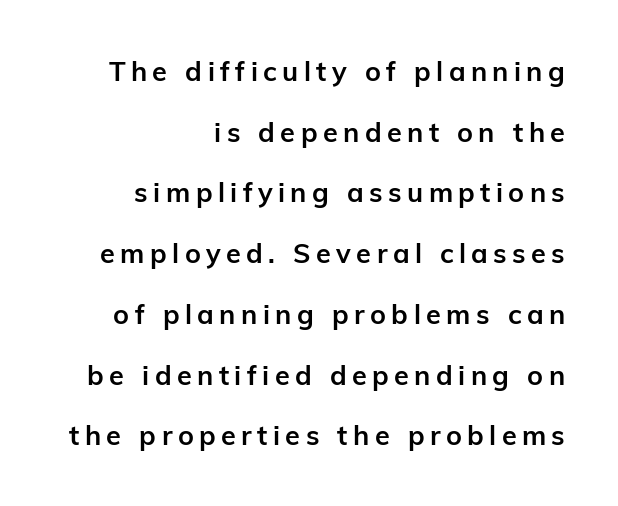
The vertical gap from one line to the next is large. The rendering uses a bold face; every stroke is thick and dark. Does extra space separate the letters? Yes, quite a lot of it. The baseline area is clear.
